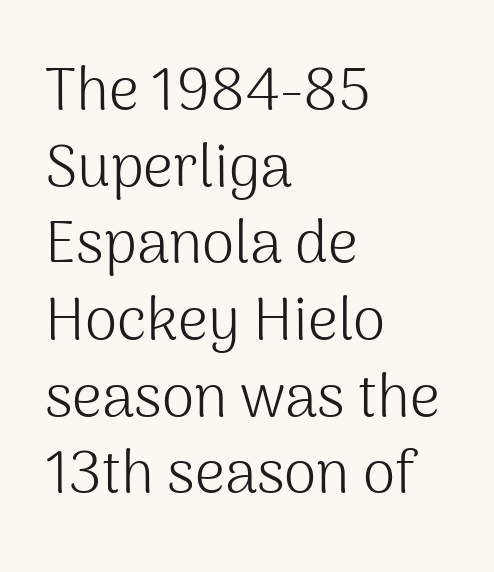
{"serif": "no", "italic": "no", "bold": "no", "weight": "light", "width": "normal", "stroke_contrast": "medium", "x_height": "medium", "monospaced": "no", "underline": "no", "align": "left", "line_spacing": "normal", "line_spacing_ratio": 1.3, "letter_spacing": "normal", "letter_spacing_em": 0.0, "glyph_px": 59}
